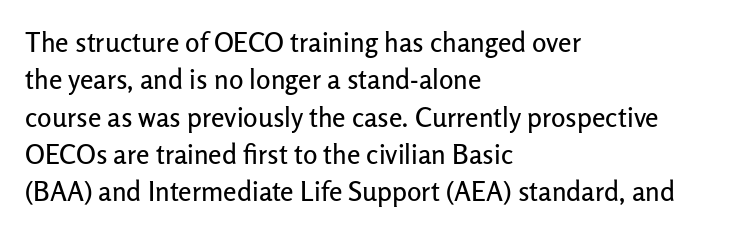
Normally led — the rows are evenly, conventionally spaced. Letter spacing: default. This is the regular roman posture of the typeface. Clear beneath every line of the passage. This rendering uses left alignment, leaving the right contour irregular.
